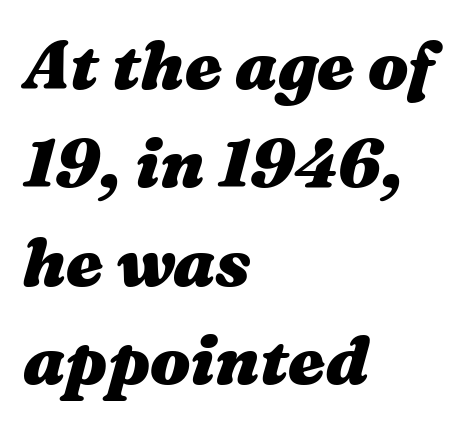
{"italic": "yes", "lean": "right", "slant_degrees": 16, "bold": "yes", "weight": "heavy", "width": "wide", "stroke_contrast": "medium", "x_height": "medium", "monospaced": "no", "underline": "no", "align": "left", "line_spacing": "normal", "line_spacing_ratio": 1.47, "letter_spacing": "normal", "letter_spacing_em": 0.0, "glyph_px": 67}
